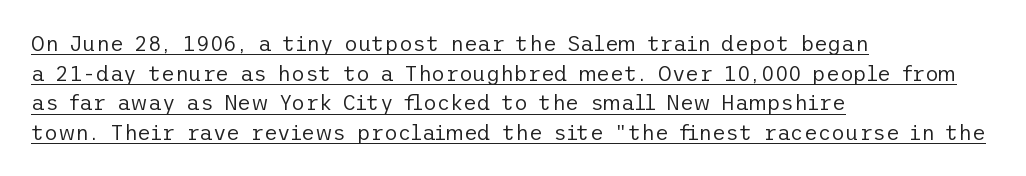
{"italic": "no", "bold": "no", "underline": "yes", "align": "left", "line_spacing": "normal", "line_spacing_ratio": 1.41, "letter_spacing": "normal", "letter_spacing_em": 0.0, "glyph_px": 21}
